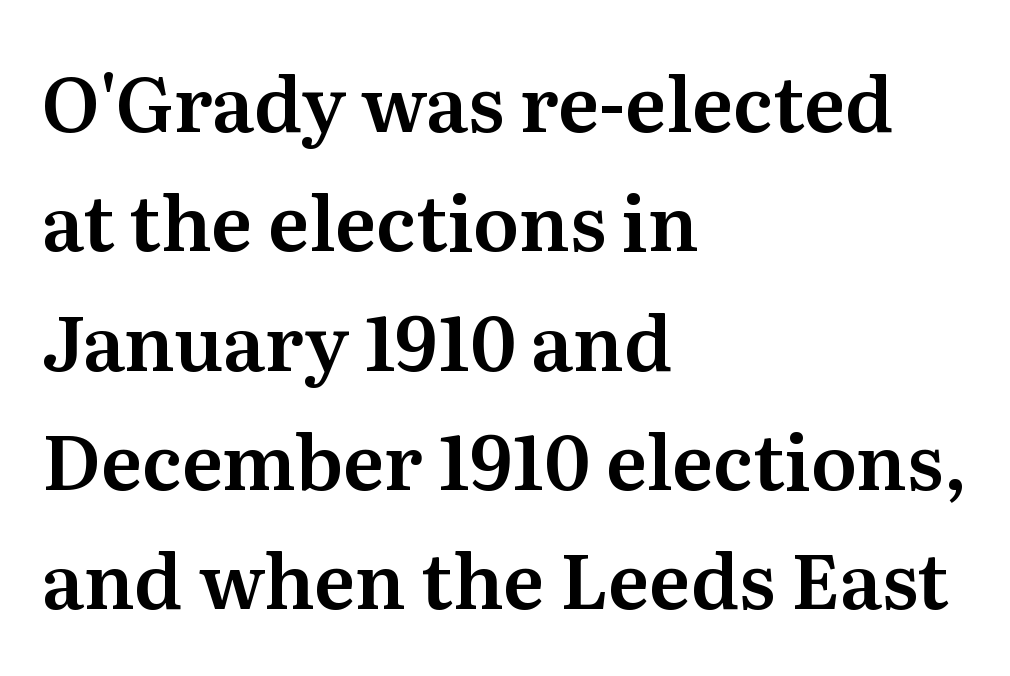
The image shows 76 px serif type, upright; set left-aligned, normal line spacing (1.57x), normal letter spacing, not underlined; medium stroke contrast and a medium x-height.
